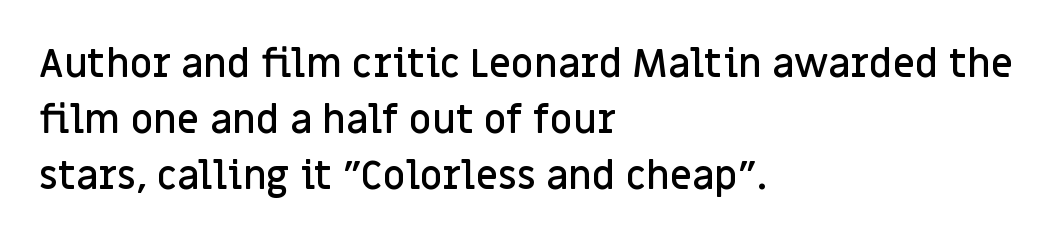
Caption: standard tracking, unaltered. Look at the bottom of the vertical strokes: they stop flat, with no serifs. The typesetting leans somewhat heavy: a semibold. The rendering anchors every line to the left-hand side.
